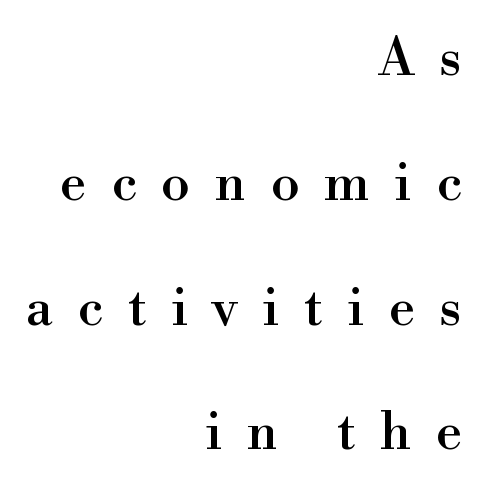
The letters advance in unequal steps, a hallmark of proportional type. The tracking jumps out immediately: characters are airy and widely separated. Unlike italic type, these characters show no tilt at all. The leading is generous, giving the passage an open texture. Casual observation: everything's shoved over to the right. The space directly below the letters is spotless.
